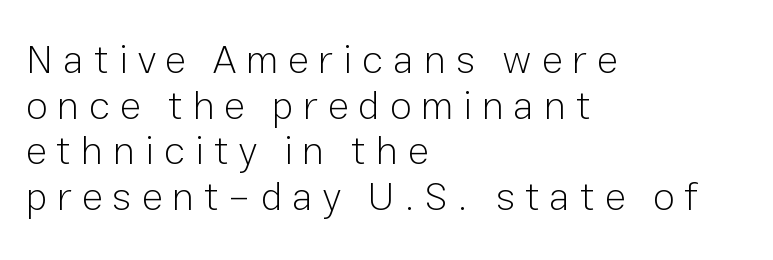
Q: Is the text bold? A: No.
Q: Is the text italic (slanted)? A: No, it is upright.
Q: Is the typeface a serif or a sans-serif typeface? A: Sans-serif.
Q: Is the text underlined? A: No.
Q: How is the paragraph aligned? A: Left-aligned.
Q: Is the spacing between letters normal or unusually wide? A: Unusually wide.
Q: Is the spacing between lines tight, normal or loose? A: Tight.
Q: Width (condensed, normal, or wide)? A: Normal.
Q: Stroke contrast? A: Low.
Q: x-height? A: Medium.
Q: Monospaced? A: No.
